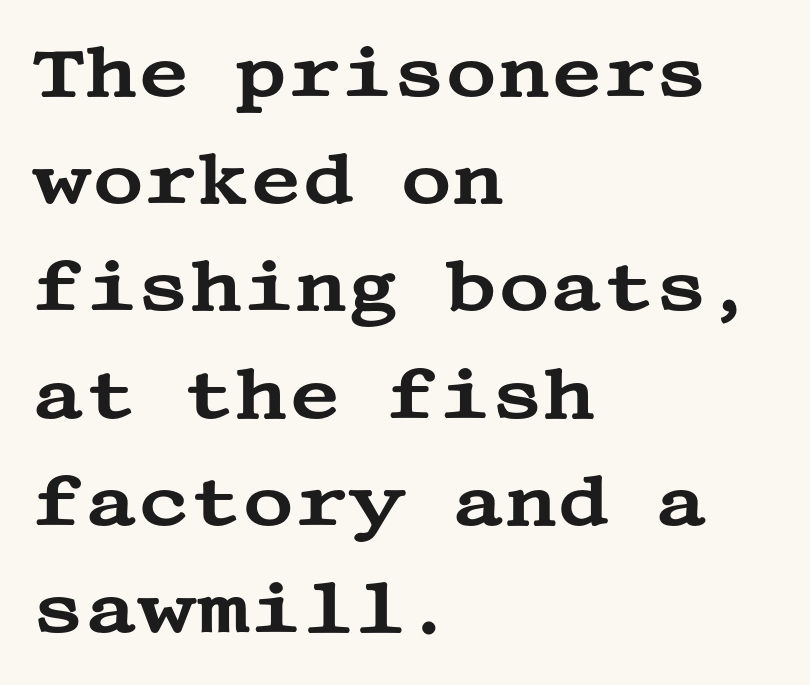
{"serif": "yes", "italic": "no", "width": "wide", "stroke_contrast": "medium", "x_height": "large", "underline": "no", "align": "left", "line_spacing": "normal", "line_spacing_ratio": 1.51, "letter_spacing": "normal", "letter_spacing_em": 0.0, "glyph_px": 71}
